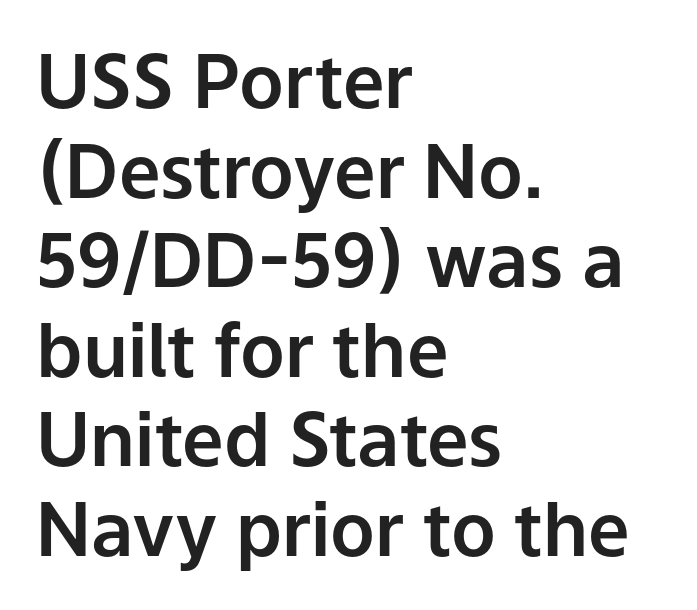
{"serif": "no", "italic": "no", "width": "normal", "stroke_contrast": "low", "x_height": "medium", "monospaced": "no", "underline": "no", "align": "left", "line_spacing_ratio": 1.21, "letter_spacing": "normal", "letter_spacing_em": 0.0, "glyph_px": 74}
